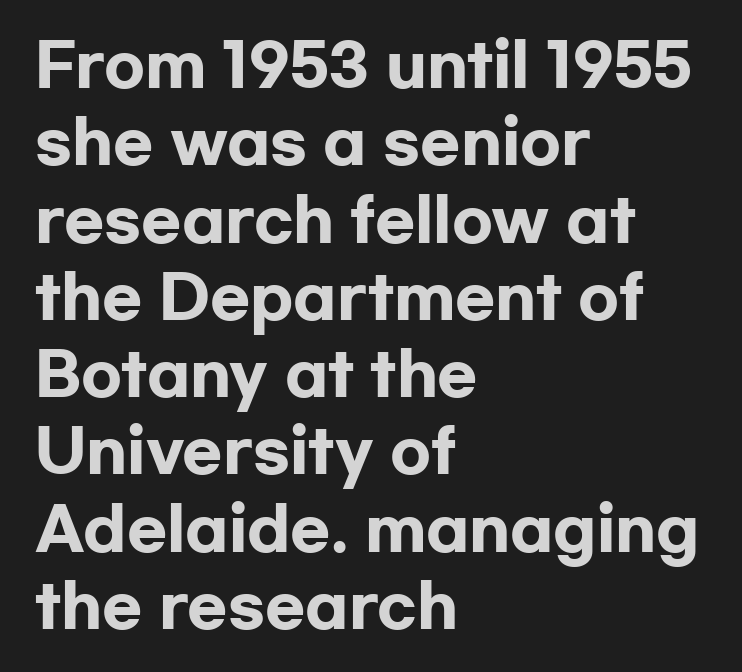
Q: Is the text bold? A: Yes.
Q: Is the text italic (slanted)? A: No, it is upright.
Q: Is the typeface a serif or a sans-serif typeface? A: Sans-serif.
Q: Is the text underlined? A: No.
Q: How is the paragraph aligned? A: Left-aligned.
Q: Is the spacing between letters normal or unusually wide? A: Normal.
Q: Is the spacing between lines tight, normal or loose? A: Normal.
Q: Width (condensed, normal, or wide)? A: Wide.
Q: Stroke contrast? A: Low.
Q: x-height? A: Medium.
Q: Monospaced? A: No.
